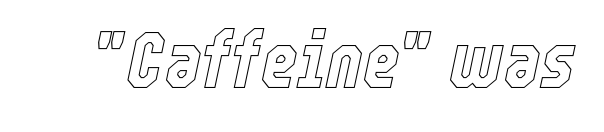
The image shows 79 px condensed type, italic (leaning right); set normal letter spacing, not underlined; a medium x-height.
